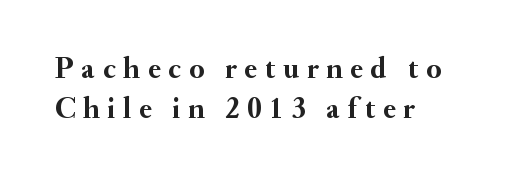
The image shows 30 px semibold serif type, upright; set left-aligned, normal line spacing (1.34x), unusually wide letter spacing (+0.26 em), not underlined; medium stroke contrast and a small x-height.
